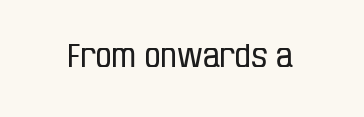
{"serif": "no", "italic": "no", "bold": "no", "weight": "regular", "width": "condensed", "stroke_contrast": "low", "x_height": "large", "monospaced": "no", "underline": "no", "letter_spacing": "normal", "letter_spacing_em": 0.0, "glyph_px": 32}
